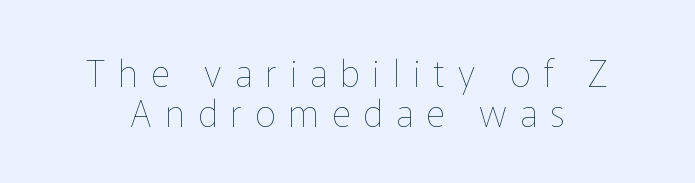
Q: Is the text bold? A: No.
Q: Is the text italic (slanted)? A: No, it is upright.
Q: Is the text underlined? A: No.
Q: Is the spacing between letters normal or unusually wide? A: Unusually wide.
Q: Is the spacing between lines tight, normal or loose? A: Tight.
Q: Width (condensed, normal, or wide)? A: Normal.
Q: Stroke contrast? A: Low.
Q: x-height? A: Medium.
Q: Monospaced? A: No.
